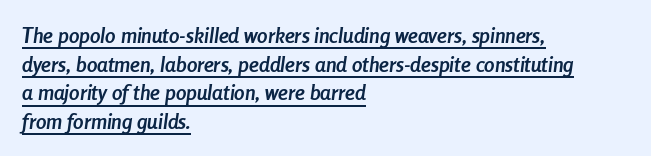
{"italic": "yes", "lean": "right", "slant_degrees": 8, "bold": "yes", "underline": "yes", "align": "left", "line_spacing": "normal", "line_spacing_ratio": 1.36, "letter_spacing": "normal", "letter_spacing_em": 0.0, "glyph_px": 21}
